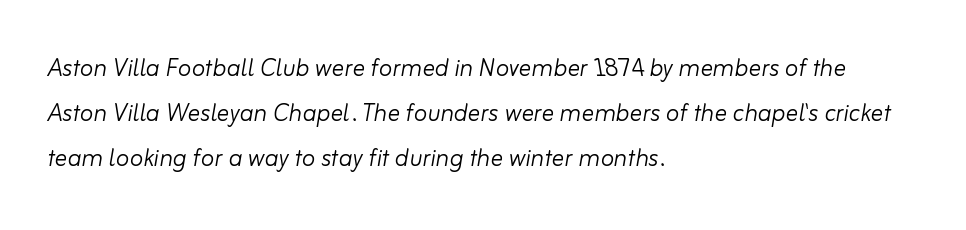
Think standard paragraph weight, or any step lighter than that. A normal amount of white space separates one row of letters from the next. Is the type slanted? Yes — the strokes lean at a clear angle. This sample is left-justified, so line endings fall wherever the words run out.
